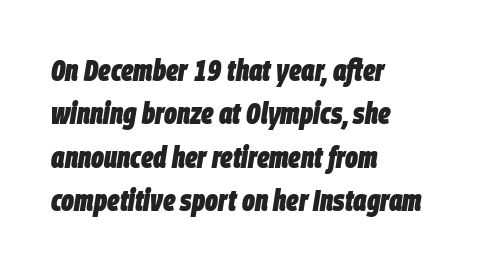
The image shows 30 px heavy, condensed type, italic (leaning right); set left-aligned, normal line spacing (1.45x), normal letter spacing, not underlined; low stroke contrast and a large x-height.
